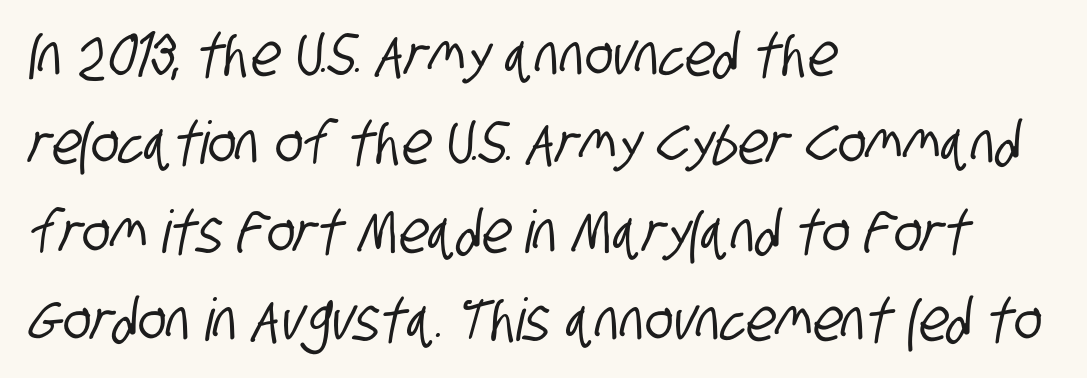
Q: Is the typeface a serif or a sans-serif typeface? A: Sans-serif.
Q: Is the text underlined? A: No.
Q: How is the paragraph aligned? A: Left-aligned.
Q: Is the spacing between letters normal or unusually wide? A: Normal.
Q: Is the spacing between lines tight, normal or loose? A: Normal.
Q: Width (condensed, normal, or wide)? A: Condensed.
Q: Stroke contrast? A: Low.
Q: x-height? A: Large.
Q: Monospaced? A: No.
